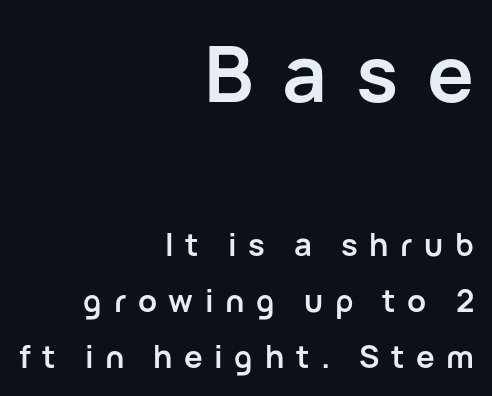
{"serif": "no", "italic": "no", "bold": "yes", "weight": "semibold", "width": "normal", "stroke_contrast": "low", "x_height": "medium", "monospaced": "no", "underline": "no", "align": "right", "line_spacing_ratio": 1.81, "letter_spacing": "wide", "letter_spacing_em": 0.37, "larger_block": "first", "size_ratio": 2.52, "glyph_px": 78}
